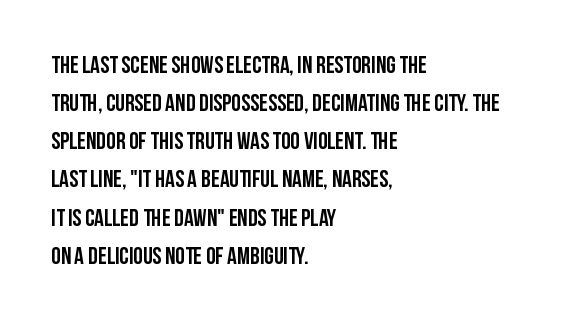
The image shows 24 px text type, upright; set left-aligned, normal line spacing (1.59x), normal letter spacing, not underlined.
